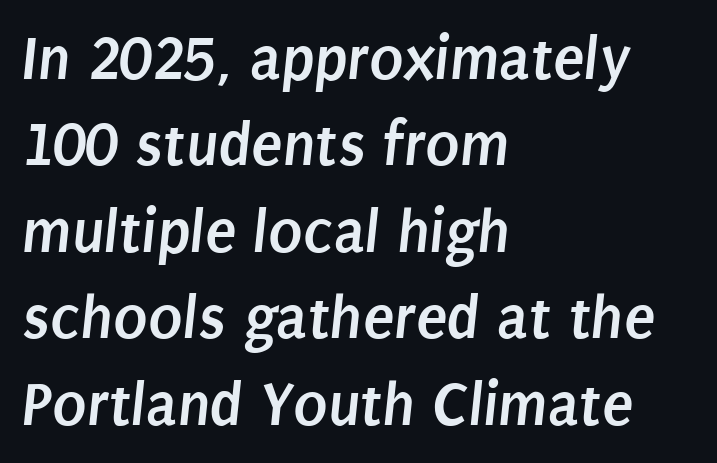
{"serif": "no", "bold": "yes", "weight": "semibold", "width": "condensed", "stroke_contrast": "low", "x_height": "large", "monospaced": "no", "underline": "no", "align": "left", "line_spacing": "normal", "line_spacing_ratio": 1.35, "letter_spacing": "normal", "letter_spacing_em": 0.0, "glyph_px": 64}
